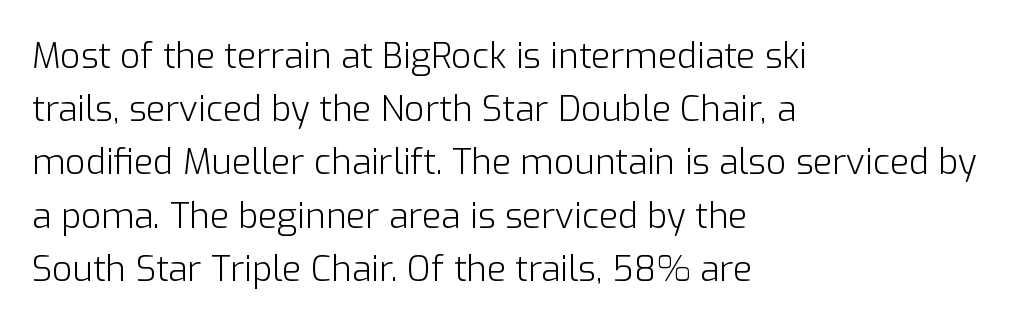
The baseline area is clear. Students, observe: this is what conventionally led text looks like. The rag falls on the right side of this text block. Note the varied advance widths — an 'i' is clearly narrower than an 'm'. The letters stand straight up with perfectly vertical stems.
